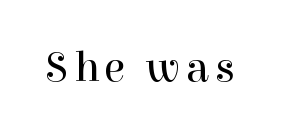
The glyphs in this specimen are seriffed. Anything drawn beneath the words? Only blank space. The face used here is proportionally spaced, like ordinary book or web type. The letters look calm and open, with moderate or lighter stems. When letters stand straight like this, we call the style roman or upright.
